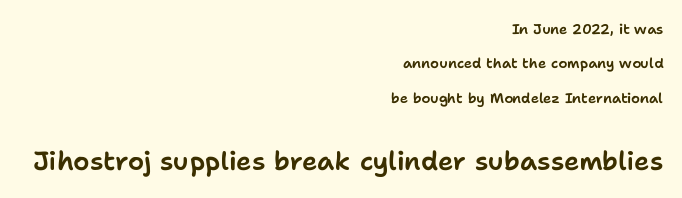
The image shows 26 px text type, upright; set right-aligned, loose line spacing (2.45x), normal letter spacing, not underlined; the second (bottom) block is 1.86x larger.
